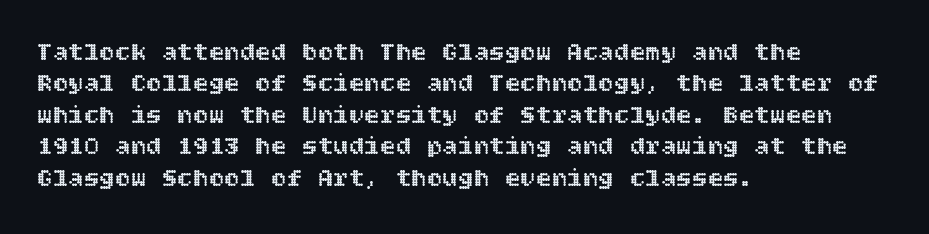
Q: Is the text italic (slanted)? A: No, it is upright.
Q: Is the text underlined? A: No.
Q: How is the paragraph aligned? A: Left-aligned.
Q: Is the spacing between letters normal or unusually wide? A: Normal.
